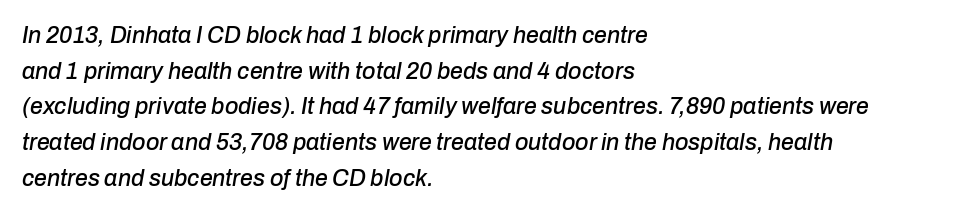
{"italic": "yes", "lean": "right", "slant_degrees": 10, "underline": "no", "align": "left", "line_spacing": "normal", "line_spacing_ratio": 1.55, "letter_spacing": "normal", "letter_spacing_em": 0.0, "glyph_px": 23}
